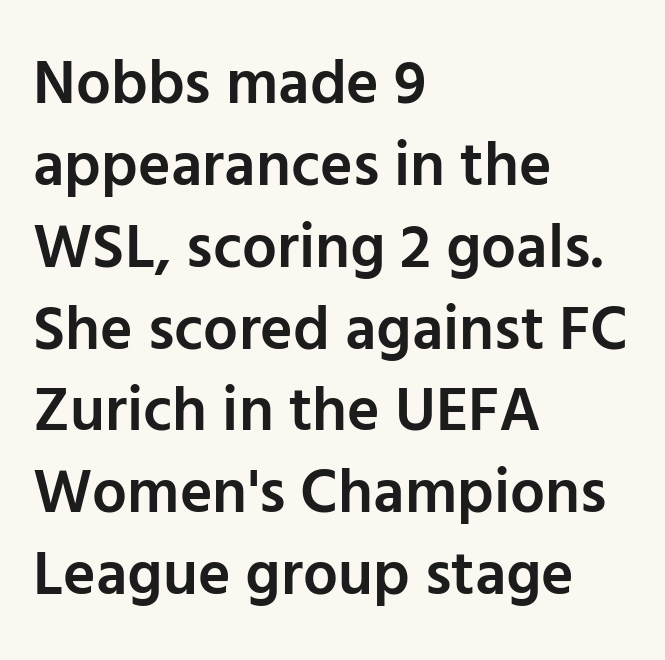
The image shows 62 px semibold sans-serif type, upright; set left-aligned, normal line spacing (1.32x), normal letter spacing, not underlined; low stroke contrast and a medium x-height.
